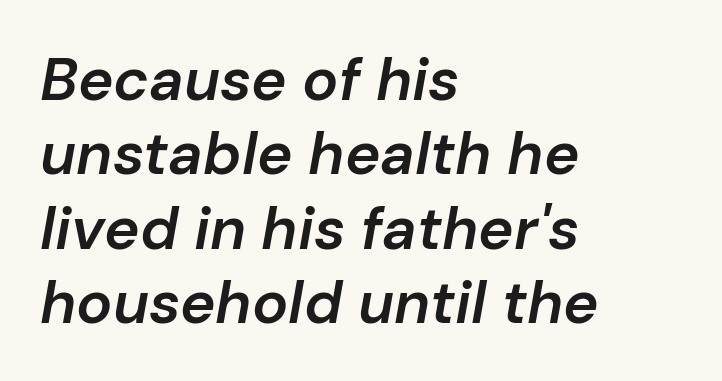
The rendering uses a semibold face; strokes are thickened but not to full bold. Style check: oblique. Note the varied advance widths — an 'i' is clearly narrower than an 'm'. Letter spacing: default. Each line starts at the same left margin while the right side varies. Check under the words: just untouched page.
